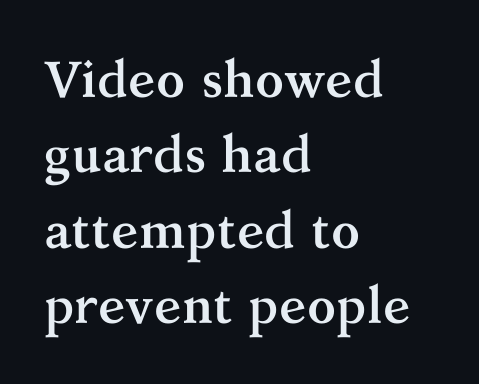
{"serif": "yes", "italic": "no", "bold": "yes", "weight": "semibold", "width": "normal", "stroke_contrast": "medium", "x_height": "medium", "monospaced": "no", "underline": "no", "align": "left", "line_spacing": "normal", "line_spacing_ratio": 1.48, "letter_spacing": "normal", "letter_spacing_em": 0.0, "glyph_px": 51}
